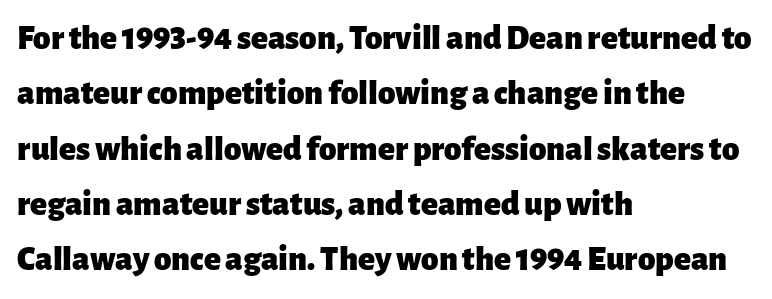
{"serif": "no", "italic": "no", "bold": "yes", "weight": "heavy", "width": "normal", "stroke_contrast": "low", "x_height": "medium", "monospaced": "no", "underline": "no", "align": "left", "line_spacing": "normal", "line_spacing_ratio": 1.58, "letter_spacing": "normal", "letter_spacing_em": 0.0, "glyph_px": 35}
